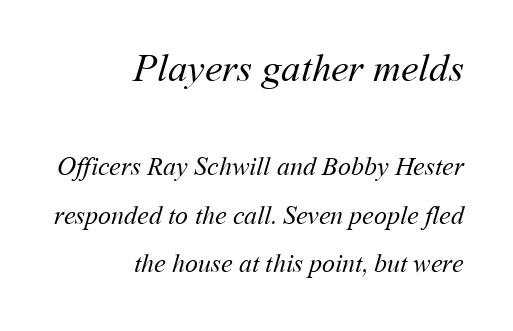
Q: Is the text bold? A: No.
Q: Is the text underlined? A: No.
Q: How is the paragraph aligned? A: Right-aligned.
Q: Is the spacing between letters normal or unusually wide? A: Normal.
Q: Which block of text is set in a larger size, the first (top) or the second (bottom)? A: The first (top) one.
Q: Width (condensed, normal, or wide)? A: Normal.
Q: Stroke contrast? A: Medium.
Q: x-height? A: Medium.
Q: Monospaced? A: No.
